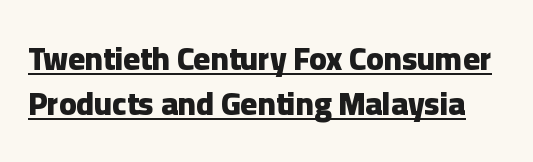
Caption: standard tracking, unaltered. The rendering uses natural spacing where letterforms have individual widths. Look at the stroke-to-counter ratio: heavy, a bold. Each letter's strokes conclude bluntly, with no projecting serifs. The specimen reads as upright at a glance.
